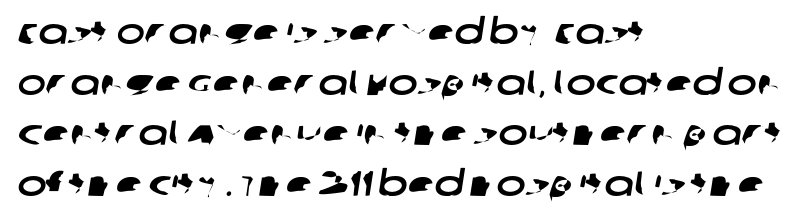
Q: Is the typeface a serif or a sans-serif typeface? A: Sans-serif.
Q: Is the text underlined? A: No.
Q: How is the paragraph aligned? A: Left-aligned.
Q: Is the spacing between letters normal or unusually wide? A: Normal.
Q: Is the spacing between lines tight, normal or loose? A: Normal.
Q: Width (condensed, normal, or wide)? A: Wide.
Q: Stroke contrast? A: Low.
Q: x-height? A: Large.
Q: Monospaced? A: No.
